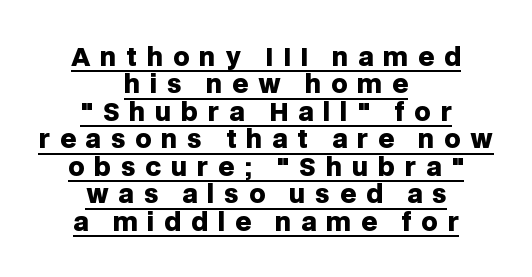
Q: Is the text bold? A: Yes.
Q: Is the text italic (slanted)? A: No, it is upright.
Q: Is the text underlined? A: Yes.
Q: How is the paragraph aligned? A: Centered.
Q: Is the spacing between letters normal or unusually wide? A: Unusually wide.
Q: Is the spacing between lines tight, normal or loose? A: Tight.
